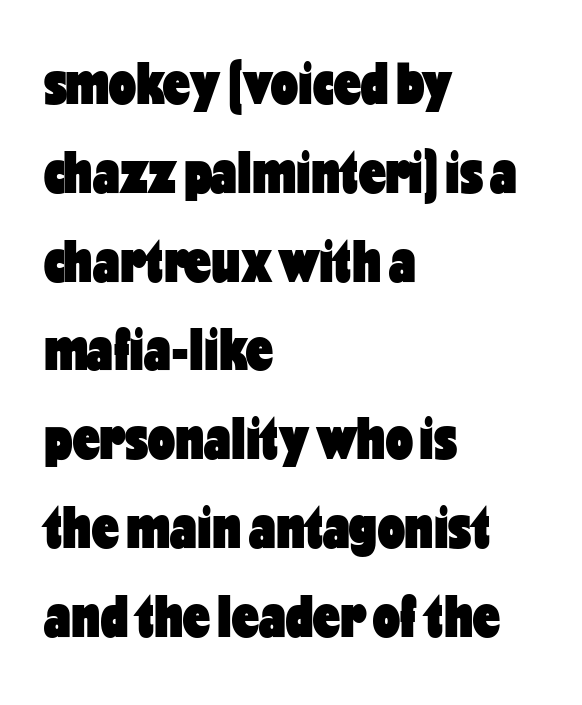
{"serif": "no", "italic": "no", "bold": "yes", "weight": "heavy", "width": "condensed", "stroke_contrast": "low", "x_height": "medium", "monospaced": "no", "underline": "no", "align": "left", "line_spacing": "normal", "line_spacing_ratio": 1.48, "letter_spacing": "normal", "letter_spacing_em": 0.0, "glyph_px": 60}
